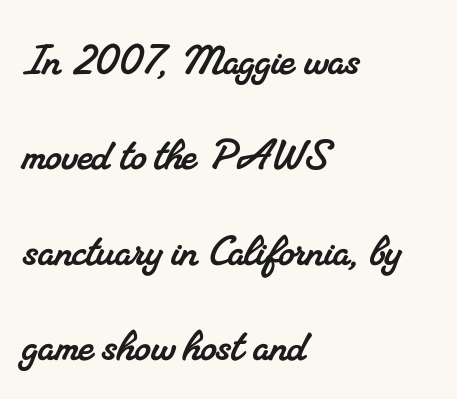
{"serif": "yes", "width": "normal", "stroke_contrast": "medium", "x_height": "small", "monospaced": "no", "underline": "no", "align": "left", "line_spacing_ratio": 1.87, "letter_spacing": "normal", "letter_spacing_em": 0.0, "glyph_px": 51}
